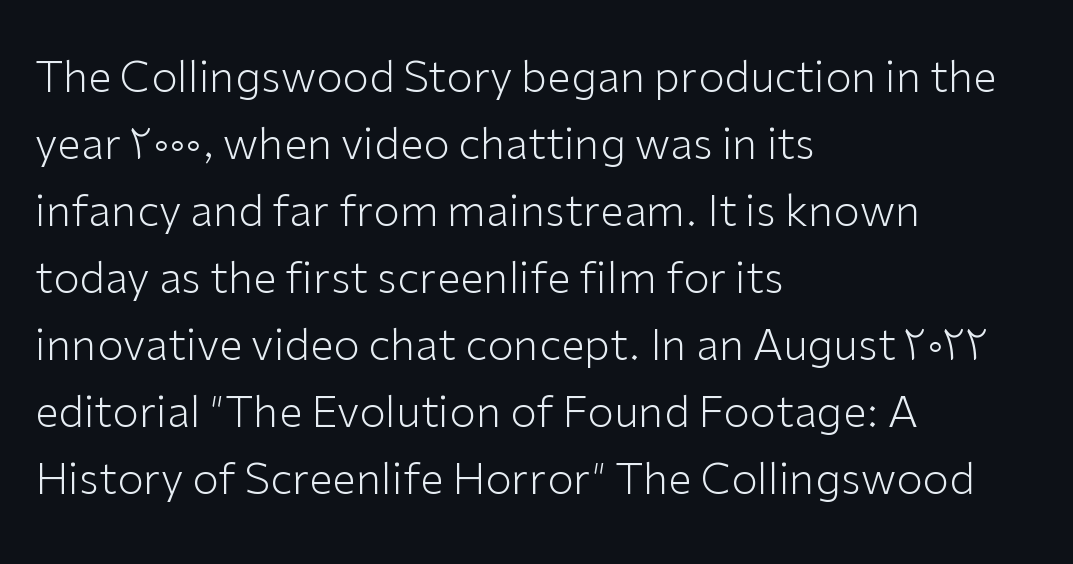
Quick note: not italic, upright. The passage shown is not underscored anywhere. The rag falls on the right side of this text block. Each letter keeps its own natural width here, so spacing adapts to shape. Tracking here is standard; glyphs follow each other at the usual distance.
